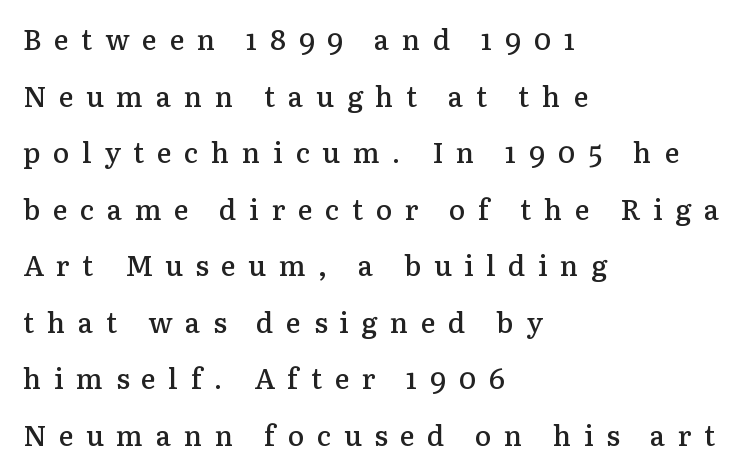
{"serif": "yes", "italic": "no", "bold": "semi", "weight": "semibold", "width": "normal", "stroke_contrast": "low", "x_height": "medium", "monospaced": "no", "underline": "no", "align": "left", "line_spacing": "loose", "line_spacing_ratio": 2.02, "letter_spacing": "wide", "letter_spacing_em": 0.45, "glyph_px": 28}
